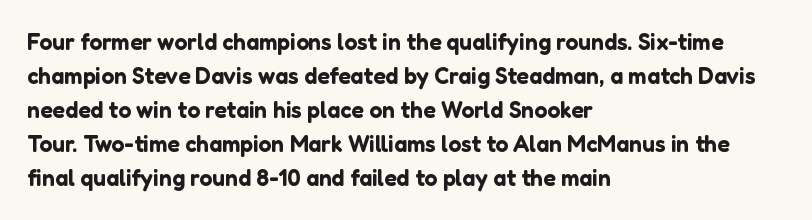
{"italic": "no", "underline": "no", "align": "left", "line_spacing": "normal", "line_spacing_ratio": 1.48, "letter_spacing": "normal", "letter_spacing_em": 0.0, "glyph_px": 23}
